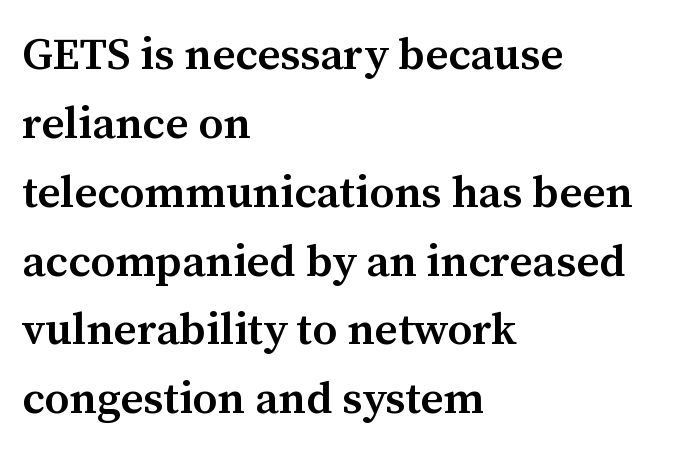
The image shows 45 px semibold serif type, upright; set left-aligned, normal line spacing (1.53x), normal letter spacing, not underlined; medium stroke contrast and a medium x-height.
